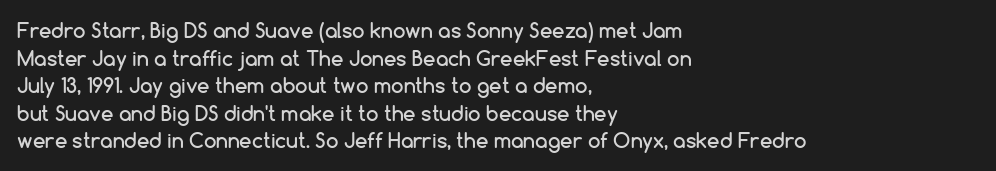
{"italic": "no", "underline": "no", "align": "left", "line_spacing": "normal", "line_spacing_ratio": 1.38, "letter_spacing": "normal", "letter_spacing_em": 0.0, "glyph_px": 20}
